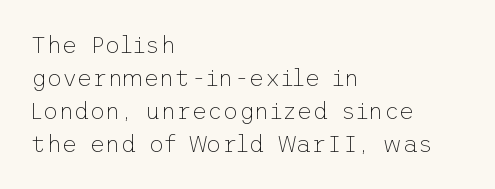
{"italic": "no", "bold": "no", "underline": "no", "align": "left", "line_spacing": "normal", "line_spacing_ratio": 1.37, "letter_spacing": "normal", "letter_spacing_em": 0.0, "glyph_px": 24}
